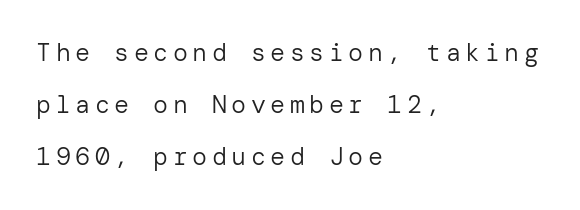
Q: Is the text bold? A: No.
Q: Is the text italic (slanted)? A: No, it is upright.
Q: Is the text underlined? A: No.
Q: How is the paragraph aligned? A: Left-aligned.
Q: Is the spacing between lines tight, normal or loose? A: Loose.
